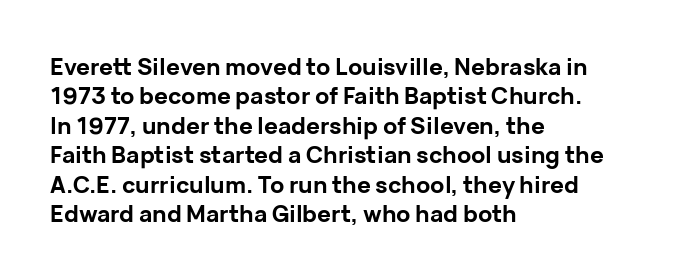
In terms of posture, this sample is upright. Whoever set this chose a conventional vertical rhythm. The space directly below the letters is spotless. A typesetter would call this zero additional tracking.
